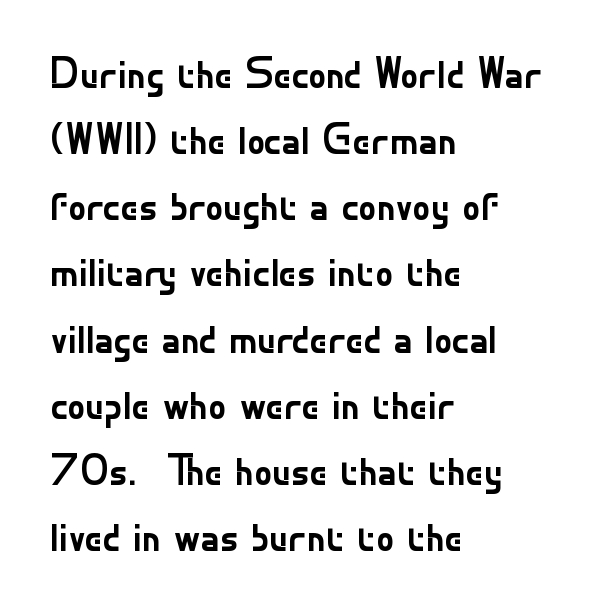
Q: Is the text bold? A: No.
Q: Is the text italic (slanted)? A: No, it is upright.
Q: Is the typeface a serif or a sans-serif typeface? A: Sans-serif.
Q: Is the text underlined? A: No.
Q: How is the paragraph aligned? A: Left-aligned.
Q: Is the spacing between letters normal or unusually wide? A: Normal.
Q: Is the spacing between lines tight, normal or loose? A: Normal.
Q: Width (condensed, normal, or wide)? A: Normal.
Q: Stroke contrast? A: Low.
Q: x-height? A: Small.
Q: Monospaced? A: No.
